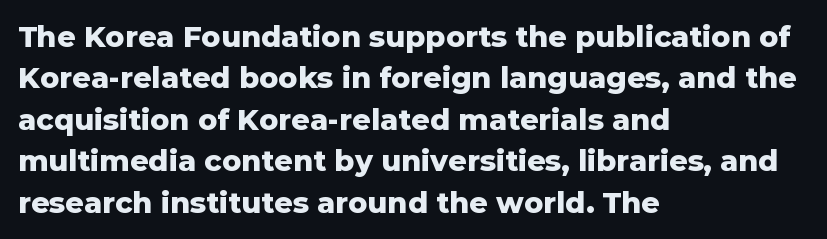
Examine the stroke ends and you'll find no serifs. The letters stand straight up with perfectly vertical stems. On the weight axis this lands at bold, roughly 700. Note the varied advance widths — an 'i' is clearly narrower than an 'm'. Typeset ragged right — the left edge is the straight one. Anything drawn beneath the words? Only blank space.
